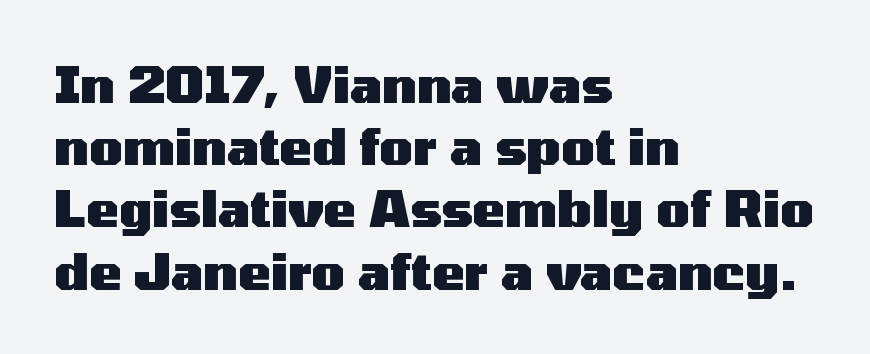
The image shows 49 px heavy, wide sans-serif type, upright; set left-aligned, normal line spacing (1.27x), normal letter spacing, not underlined; medium stroke contrast and a medium x-height.
